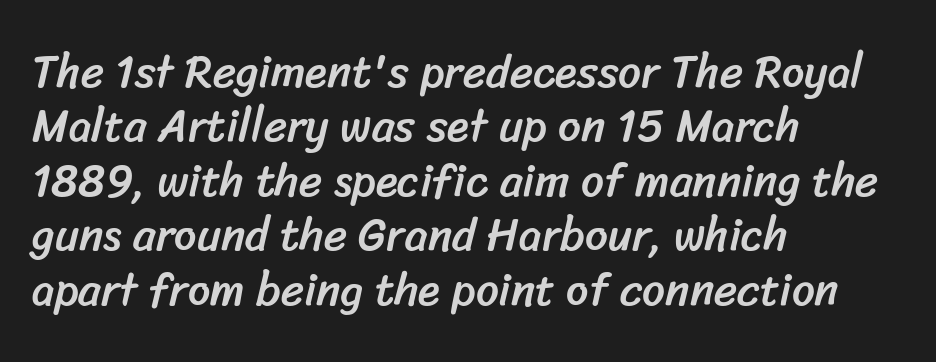
{"serif": "no", "width": "normal", "stroke_contrast": "low", "x_height": "medium", "monospaced": "no", "underline": "no", "align": "left", "line_spacing_ratio": 1.21, "letter_spacing": "normal", "letter_spacing_em": 0.0, "glyph_px": 45}
